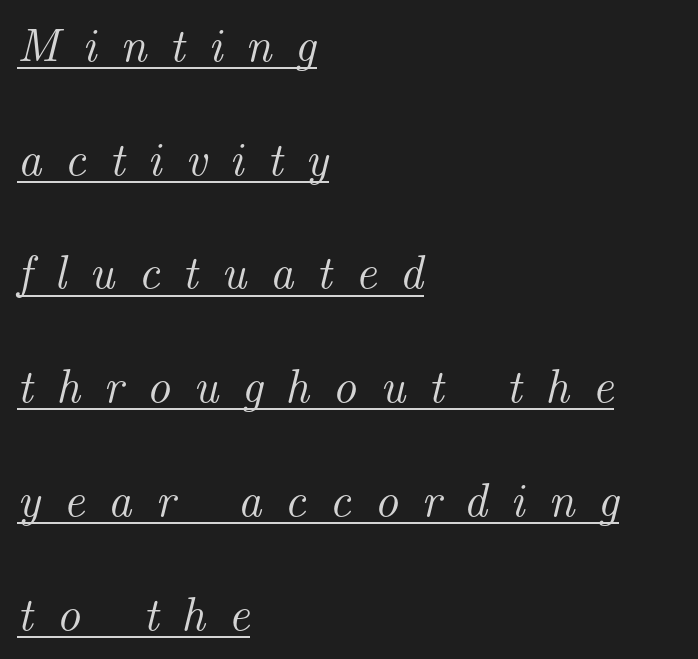
Q: Is the text italic (slanted)? A: Yes, it leans right by about 14 degrees.
Q: Is the typeface a serif or a sans-serif typeface? A: Serif.
Q: Is the text underlined? A: Yes.
Q: How is the paragraph aligned? A: Left-aligned.
Q: Is the spacing between letters normal or unusually wide? A: Unusually wide.
Q: Is the spacing between lines tight, normal or loose? A: Loose.
Q: Width (condensed, normal, or wide)? A: Normal.
Q: Stroke contrast? A: Medium.
Q: x-height? A: Small.
Q: Monospaced? A: No.
